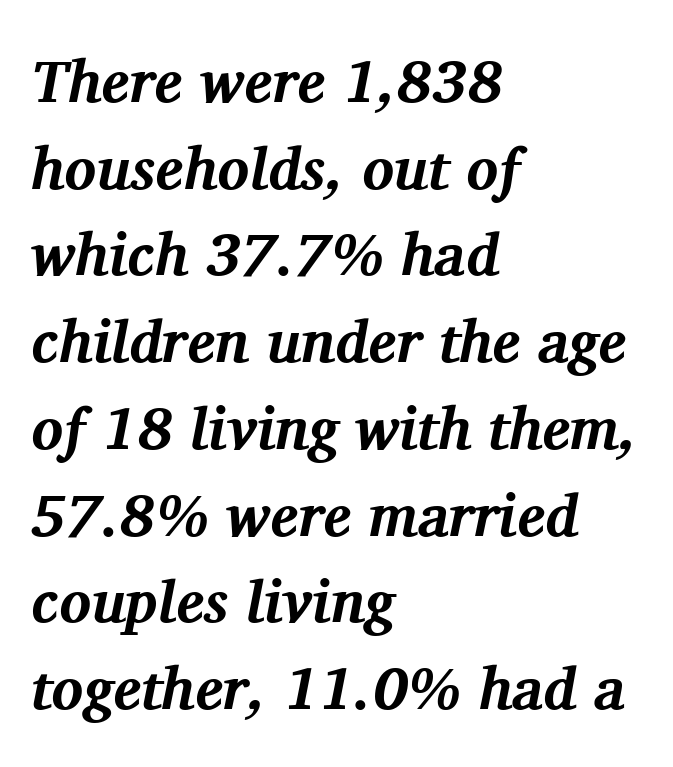
Looks like regular typesetting: each glyph gets only the width it needs. Plain, unruled lines of type. Summary of weight: heavy, a full bold. Tracking value appears to be zero — textbook default spacing. Designer's note — italics engaged.
